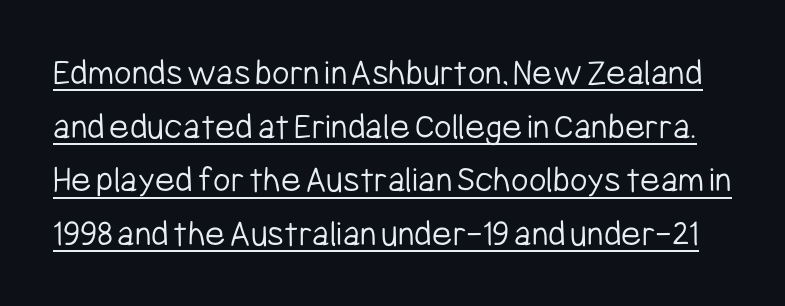
The image shows 38 px light, condensed sans-serif type, upright; set normal line spacing (1.41x), normal letter spacing, underlined; low stroke contrast and a medium x-height.
